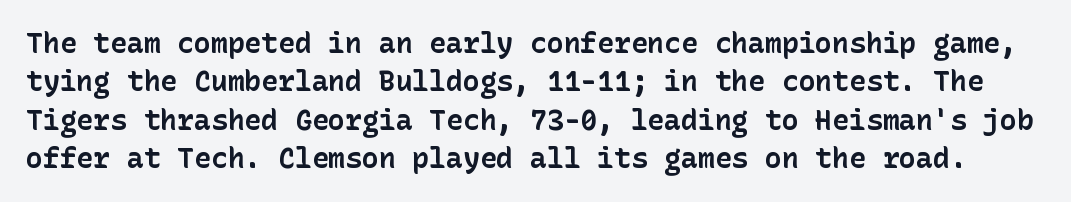
The image shows 28 px bold sans-serif type, upright; set normal line spacing (1.37x), normal letter spacing, not underlined; low stroke contrast and a medium x-height.
